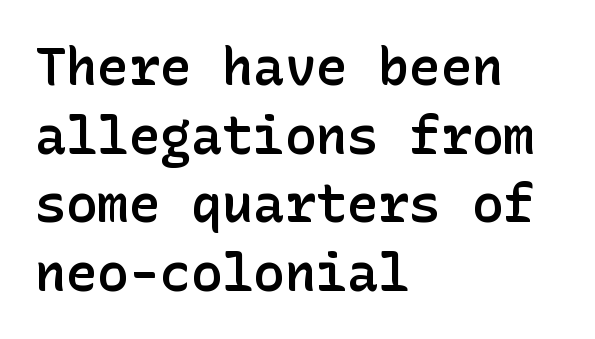
The image shows 52 px semibold sans-serif type, upright; set left-aligned, normal line spacing (1.32x), normal letter spacing, not underlined; low stroke contrast and a medium x-height.
